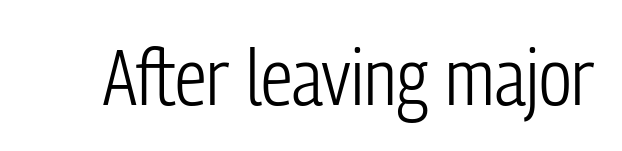
The foot of each line stays bare and open. Each word holds together tightly as a unit, with standard inter-letter gaps. The letters advance in unequal steps, a hallmark of proportional type. No italicization has been applied; the sample stays upright.
